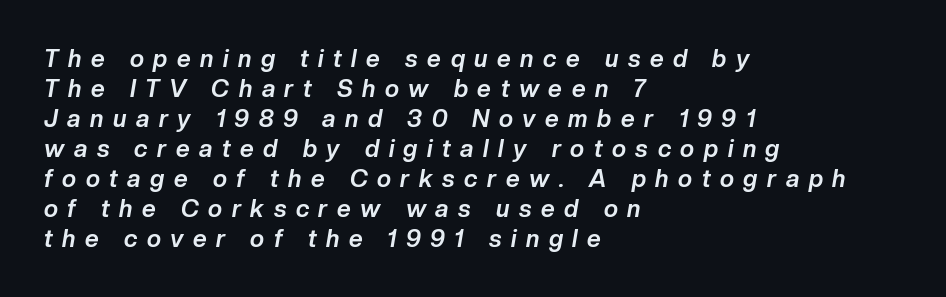
Q: Is the text bold? A: Yes.
Q: Is the text italic (slanted)? A: Yes, it leans right by about 10 degrees.
Q: Is the text underlined? A: No.
Q: How is the paragraph aligned? A: Left-aligned.
Q: Is the spacing between letters normal or unusually wide? A: Unusually wide.
Q: Is the spacing between lines tight, normal or loose? A: Normal.
